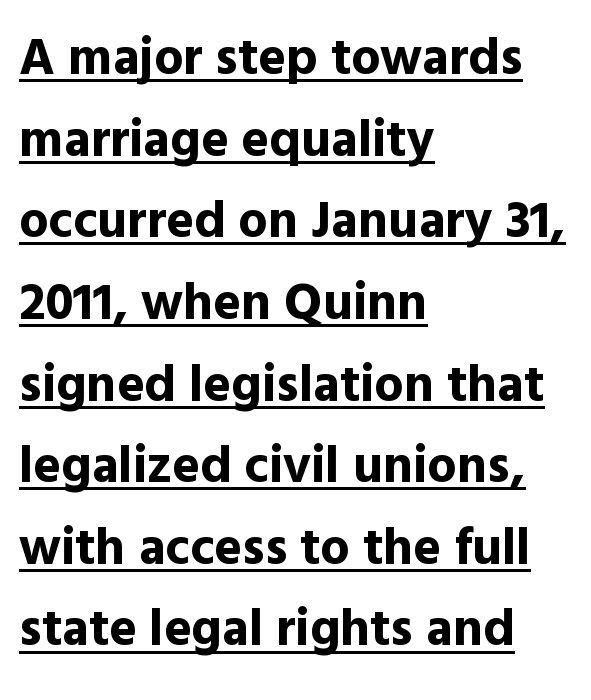
You could call the tracking neutral — neither tight nor loose. Here the designer chose a conventional face with non-uniform glyph widths. These lines sit exactly where default settings would place them. The text was rendered using a sans face with plain stroke endings. Emphasis is given by a line drawn under the lettering.
